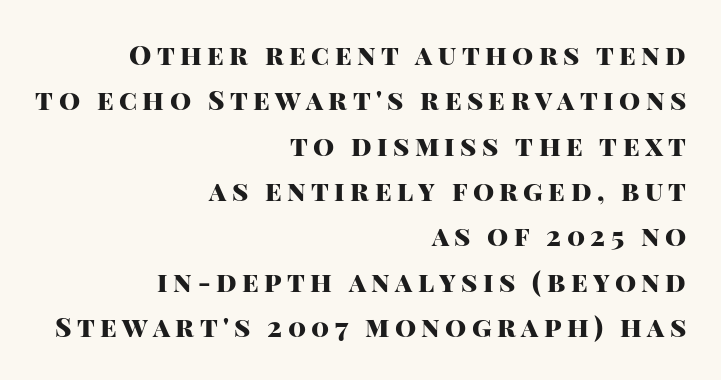
Descenders are the only things crossing below the line. Horizontally, the lines are justified to the trailing edge only. Observe the wide spacing: letters keep a clear distance from each other. The typesetting leans heavy: a genuine bold.
